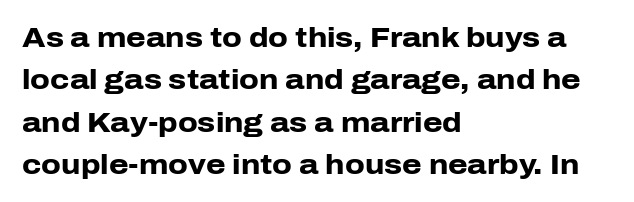
The image shows 28 px heavy sans-serif type, upright; set left-aligned, normal line spacing (1.51x), normal letter spacing, not underlined; low stroke contrast and a medium x-height.
